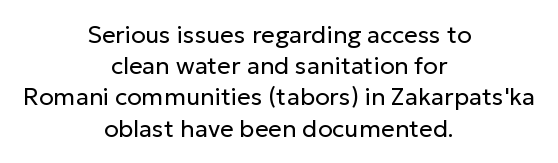
{"italic": "no", "bold": "no", "underline": "no", "align": "center", "line_spacing": "normal", "line_spacing_ratio": 1.3, "letter_spacing": "normal", "letter_spacing_em": 0.0, "glyph_px": 24}
